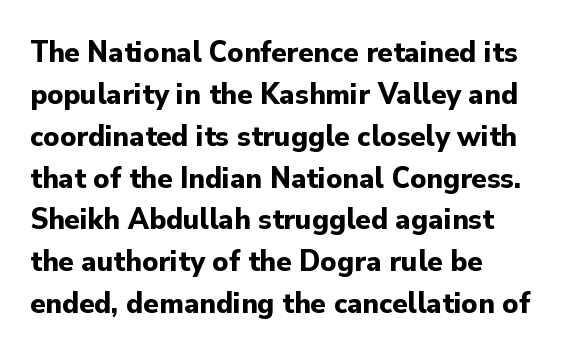
Q: Is the text bold? A: Yes.
Q: Is the text italic (slanted)? A: No, it is upright.
Q: Is the typeface a serif or a sans-serif typeface? A: Sans-serif.
Q: Is the text underlined? A: No.
Q: How is the paragraph aligned? A: Left-aligned.
Q: Is the spacing between letters normal or unusually wide? A: Normal.
Q: Is the spacing between lines tight, normal or loose? A: Normal.
Q: Width (condensed, normal, or wide)? A: Normal.
Q: Stroke contrast? A: Low.
Q: x-height? A: Small.
Q: Monospaced? A: No.
